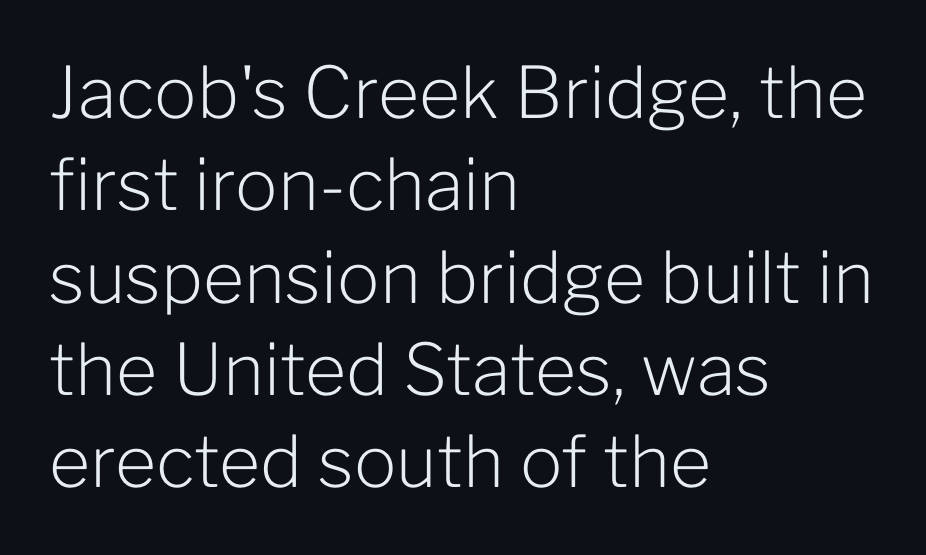
Q: Is the text bold? A: No.
Q: Is the text italic (slanted)? A: No, it is upright.
Q: Is the typeface a serif or a sans-serif typeface? A: Sans-serif.
Q: Is the text underlined? A: No.
Q: How is the paragraph aligned? A: Left-aligned.
Q: Is the spacing between letters normal or unusually wide? A: Normal.
Q: Is the spacing between lines tight, normal or loose? A: Normal.
Q: Width (condensed, normal, or wide)? A: Normal.
Q: Stroke contrast? A: Low.
Q: x-height? A: Medium.
Q: Monospaced? A: No.
